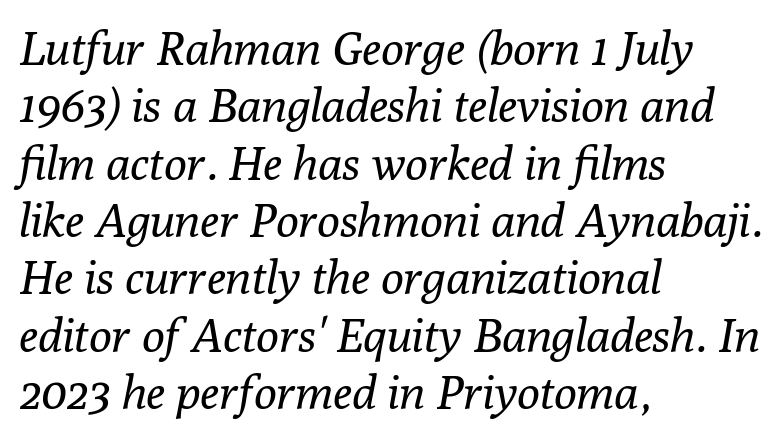
The image shows 47 px regular-weight serif type, italic (leaning right); set left-aligned, line spacing 1.22x, normal letter spacing, not underlined; low stroke contrast and a medium x-height.
